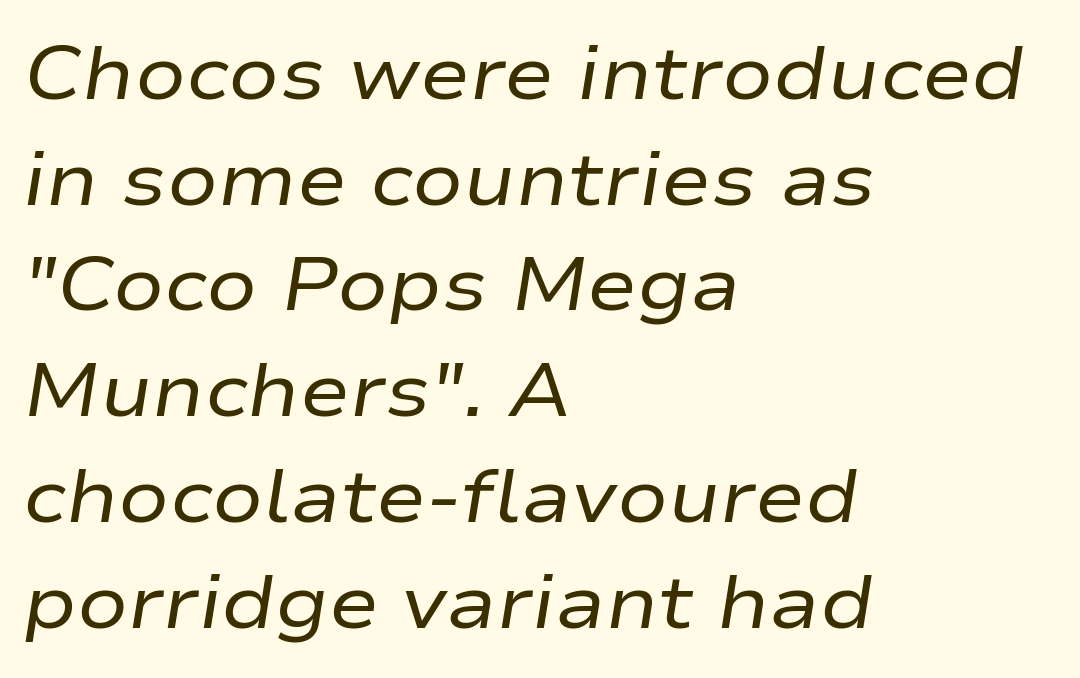
{"italic": "yes", "lean": "right", "slant_degrees": 9, "bold": "no", "weight": "regular", "width": "wide", "stroke_contrast": "low", "x_height": "medium", "monospaced": "no", "underline": "no", "align": "left", "line_spacing": "normal", "line_spacing_ratio": 1.41, "letter_spacing": "normal", "letter_spacing_em": 0.0, "glyph_px": 75}
